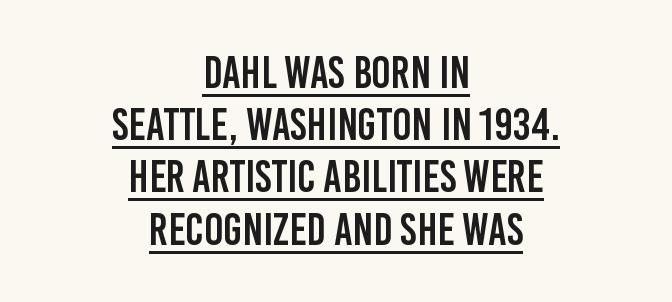
To sum up the face: it is a sans, with no serifs. Think of a printed novel: that variable character pitch is what you see here. A roman cut, with each character standing at attention. Students, observe the line beneath the letters — that is underlining.
